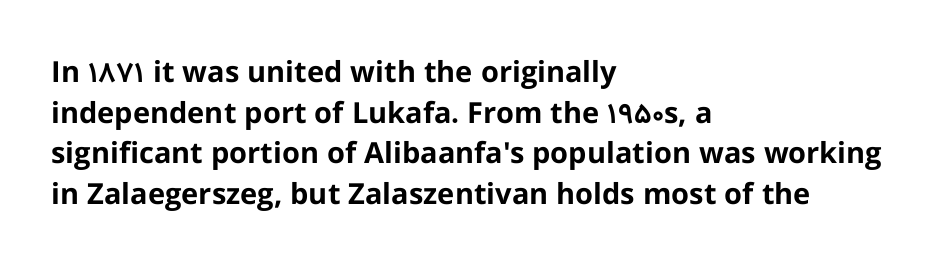
The image shows 29 px bold sans-serif type, upright; set left-aligned, normal line spacing (1.4x), normal letter spacing, not underlined; low stroke contrast and a medium x-height.
